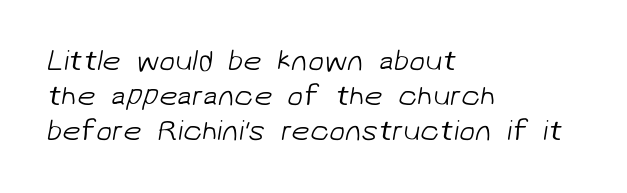
Unbolded letterforms with no extra heft. Left-aligned paragraph, ragged on the right. Look at the tracking — it's just the regular setting, nothing added. Check the space under the baseline: it is left empty. This sample has the flowing, uneven cadence of proportional lettering.
